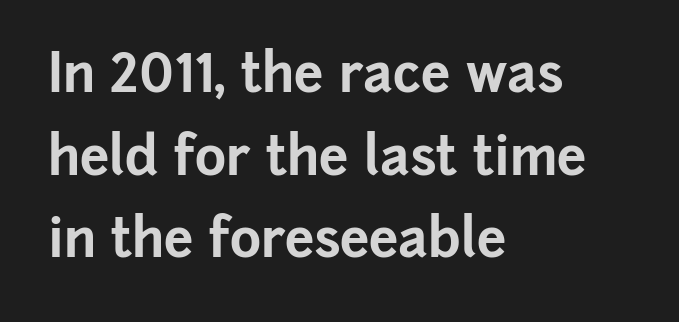
Q: Is the text bold? A: Yes.
Q: Is the text italic (slanted)? A: No, it is upright.
Q: Is the typeface a serif or a sans-serif typeface? A: Sans-serif.
Q: Is the text underlined? A: No.
Q: How is the paragraph aligned? A: Left-aligned.
Q: Is the spacing between letters normal or unusually wide? A: Normal.
Q: Is the spacing between lines tight, normal or loose? A: Normal.
Q: Width (condensed, normal, or wide)? A: Normal.
Q: Stroke contrast? A: Low.
Q: x-height? A: Medium.
Q: Monospaced? A: No.
